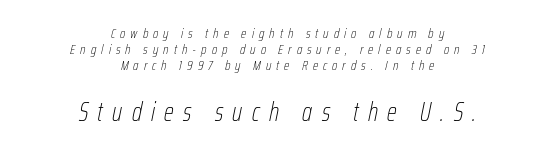
The image shows 26 px text type, italic (leaning right); set centered, tight line spacing (1.14x), unusually wide letter spacing (+0.36 em), not underlined; the second (bottom) block is 1.86x larger.
